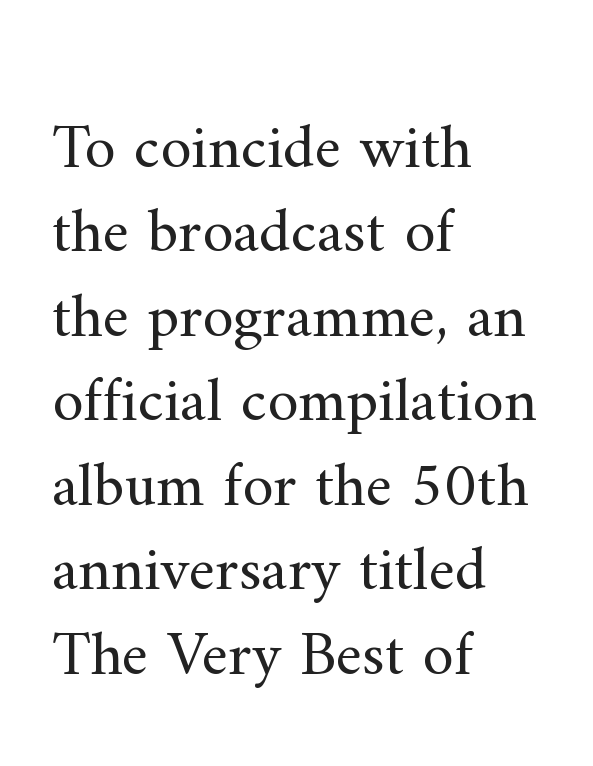
{"serif": "yes", "italic": "no", "bold": "no", "weight": "regular", "width": "normal", "stroke_contrast": "medium", "x_height": "small", "monospaced": "no", "underline": "no", "align": "left", "line_spacing": "normal", "line_spacing_ratio": 1.34, "letter_spacing": "normal", "letter_spacing_em": 0.0, "glyph_px": 63}
